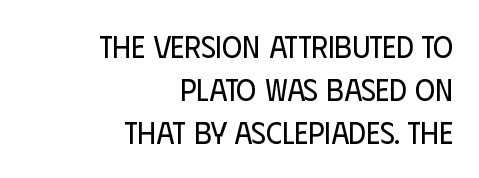
{"serif": "no", "italic": "no", "bold": "no", "weight": "regular", "width": "condensed", "stroke_contrast": "low", "x_height": "large", "monospaced": "no", "underline": "no", "align": "right", "line_spacing": "normal", "line_spacing_ratio": 1.39, "letter_spacing": "normal", "letter_spacing_em": 0.0, "glyph_px": 31}
